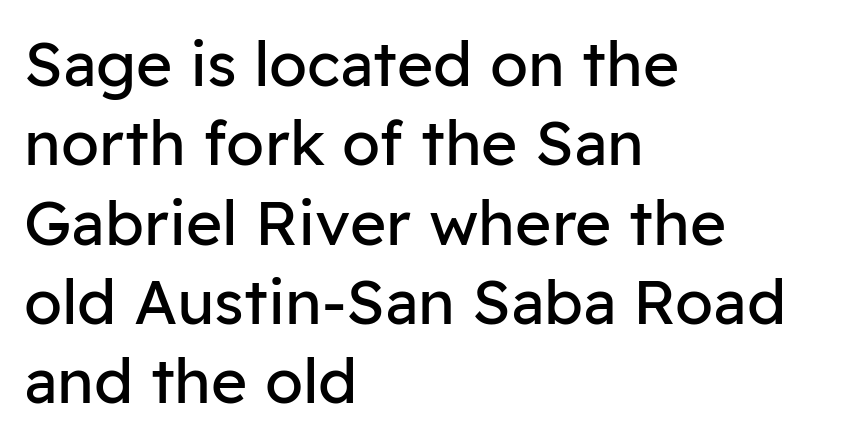
{"serif": "no", "italic": "no", "bold": "no", "weight": "regular", "width": "normal", "stroke_contrast": "low", "x_height": "medium", "monospaced": "no", "underline": "no", "align": "left", "line_spacing": "normal", "line_spacing_ratio": 1.28, "letter_spacing": "normal", "letter_spacing_em": 0.0, "glyph_px": 62}
